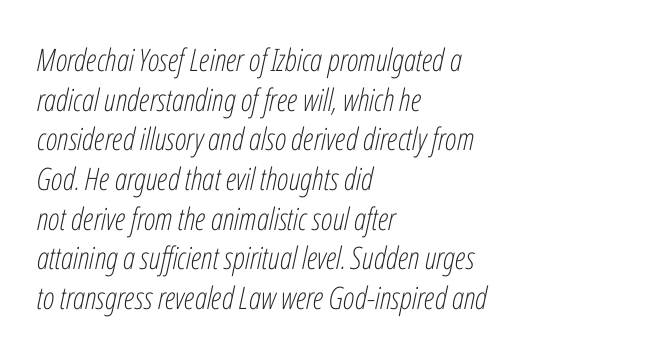
Q: Is the text bold? A: No.
Q: Is the text italic (slanted)? A: Yes, it leans right by about 12 degrees.
Q: Is the text underlined? A: No.
Q: How is the paragraph aligned? A: Left-aligned.
Q: Is the spacing between letters normal or unusually wide? A: Normal.
Q: Is the spacing between lines tight, normal or loose? A: Normal.
Q: Width (condensed, normal, or wide)? A: Condensed.
Q: Stroke contrast? A: Low.
Q: x-height? A: Medium.
Q: Monospaced? A: No.
